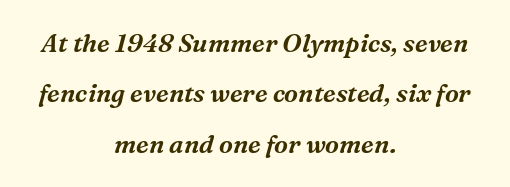
{"italic": "yes", "lean": "right", "slant_degrees": 16, "underline": "no", "align": "center", "line_spacing": "loose", "line_spacing_ratio": 2.02, "letter_spacing": "normal", "letter_spacing_em": 0.0, "glyph_px": 25}
